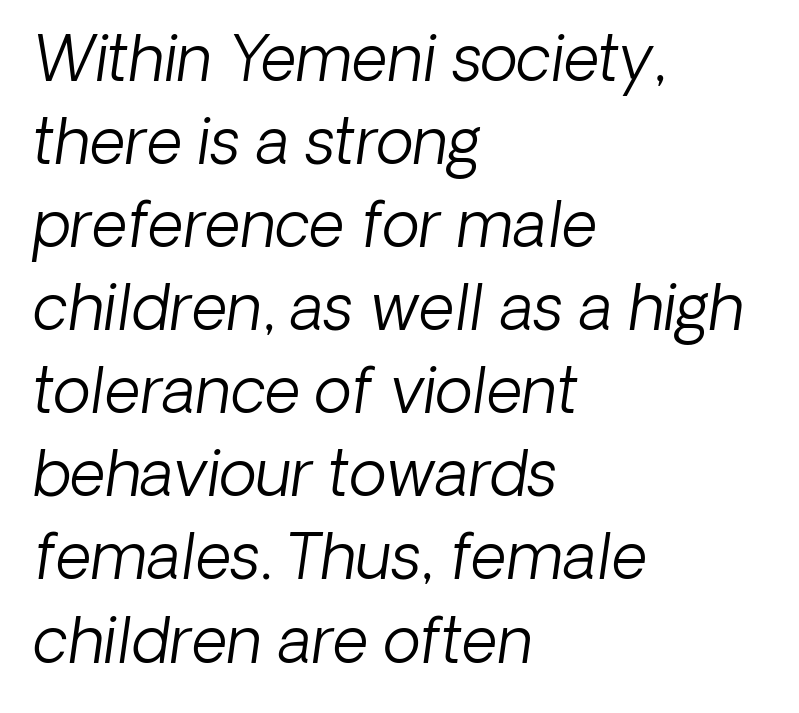
The image shows 62 px light type, italic (leaning right); set left-aligned, normal line spacing (1.34x), normal letter spacing, not underlined; low stroke contrast and a medium x-height.
